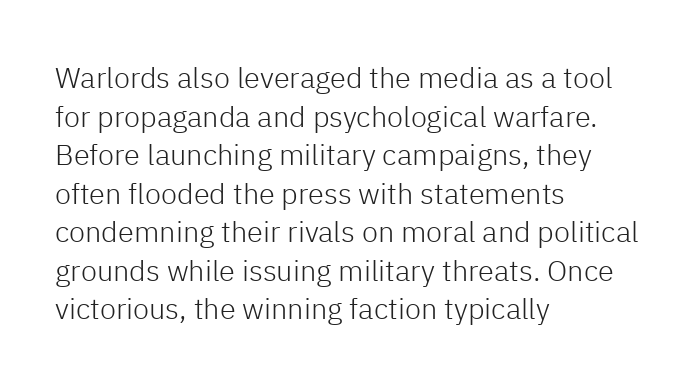
Leading matches the norm, producing a regular column. No chunkiness to these letters — they're not bold. Style check: upright. The rendering uses natural spacing where letterforms have individual widths.
